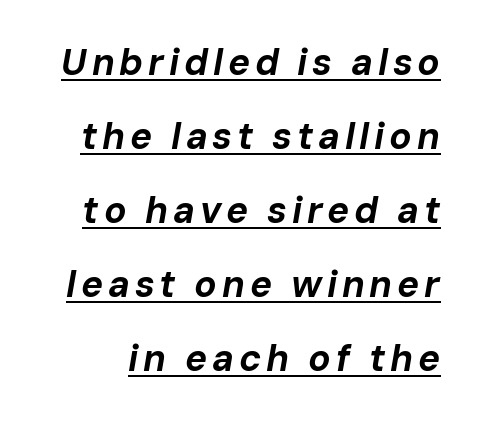
The image shows 37 px bold type, italic (leaning right); set loose line spacing (2.0x), underlined; low stroke contrast and a medium x-height.
